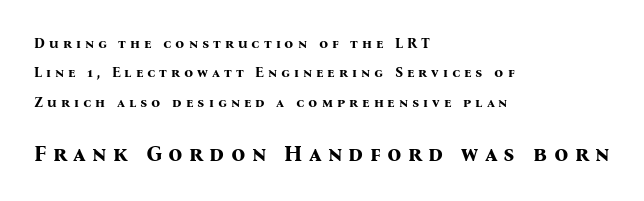
Q: Is the text bold? A: Yes.
Q: Is the text italic (slanted)? A: No, it is upright.
Q: Is the text underlined? A: No.
Q: How is the paragraph aligned? A: Left-aligned.
Q: Is the spacing between letters normal or unusually wide? A: Unusually wide.
Q: Is the spacing between lines tight, normal or loose? A: Loose.
Q: Which block of text is set in a larger size, the first (top) or the second (bottom)? A: The second (bottom) one.
